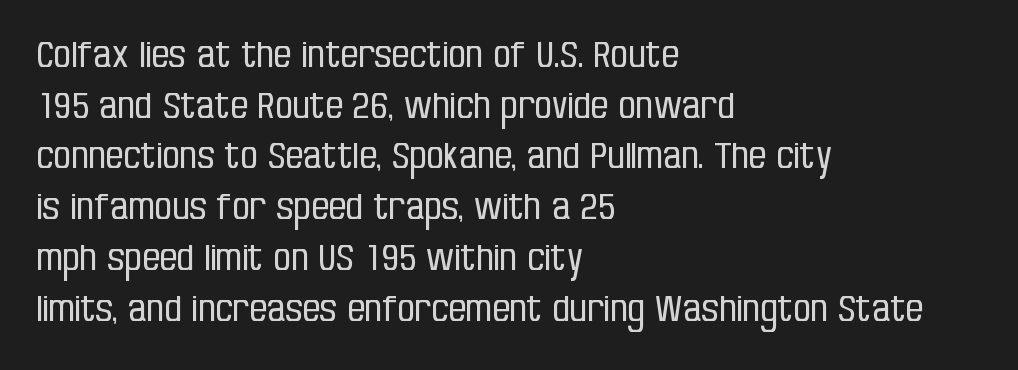
The image shows 35 px regular-weight, condensed sans-serif type, upright; set left-aligned, normal line spacing (1.45x), normal letter spacing, not underlined; low stroke contrast and a large x-height.
